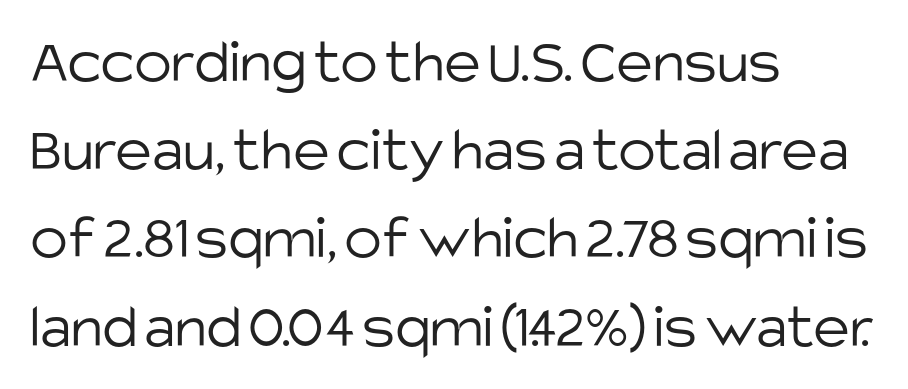
Q: Is the text bold? A: No.
Q: Is the text italic (slanted)? A: No, it is upright.
Q: Is the typeface a serif or a sans-serif typeface? A: Sans-serif.
Q: Is the text underlined? A: No.
Q: How is the paragraph aligned? A: Left-aligned.
Q: Is the spacing between letters normal or unusually wide? A: Normal.
Q: Is the spacing between lines tight, normal or loose? A: Normal.
Q: Width (condensed, normal, or wide)? A: Normal.
Q: Stroke contrast? A: Low.
Q: x-height? A: Large.
Q: Monospaced? A: No.
